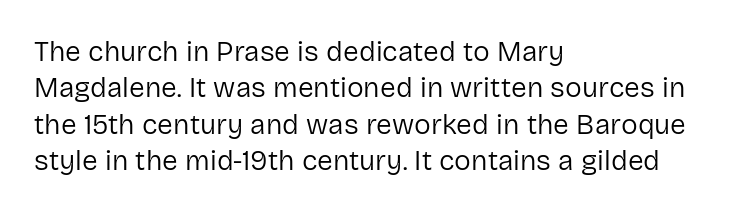
Q: Is the text bold? A: No.
Q: Is the text italic (slanted)? A: No, it is upright.
Q: Is the typeface a serif or a sans-serif typeface? A: Sans-serif.
Q: Is the text underlined? A: No.
Q: How is the paragraph aligned? A: Left-aligned.
Q: Is the spacing between letters normal or unusually wide? A: Normal.
Q: Is the spacing between lines tight, normal or loose? A: Normal.
Q: Width (condensed, normal, or wide)? A: Normal.
Q: Stroke contrast? A: Low.
Q: x-height? A: Medium.
Q: Monospaced? A: No.
